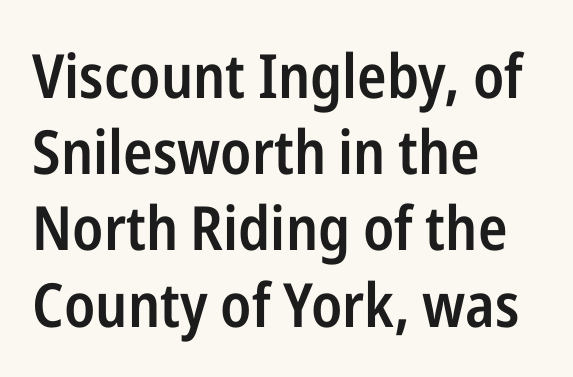
{"serif": "no", "italic": "no", "bold": "semi", "weight": "semibold", "width": "condensed", "stroke_contrast": "low", "x_height": "medium", "monospaced": "no", "underline": "no", "align": "left", "line_spacing": "normal", "line_spacing_ratio": 1.25, "letter_spacing": "normal", "letter_spacing_em": 0.0, "glyph_px": 61}
